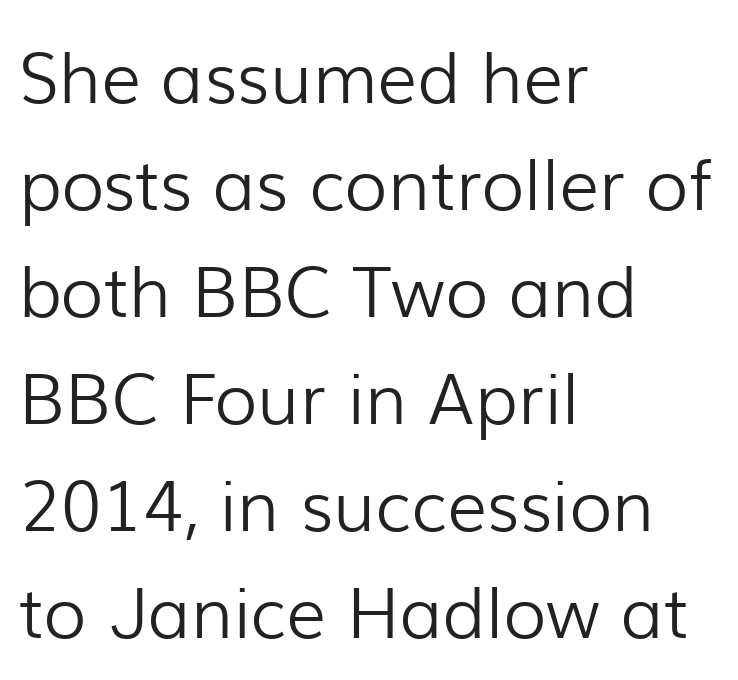
The image shows 70 px light sans-serif type, upright; set left-aligned, normal line spacing (1.53x), normal letter spacing, not underlined; low stroke contrast and a medium x-height.
